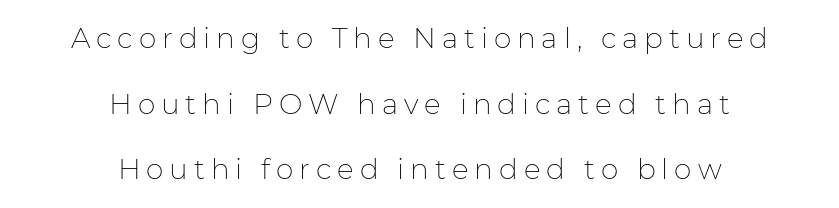
Q: Is the text bold? A: No.
Q: Is the text italic (slanted)? A: No, it is upright.
Q: Is the typeface a serif or a sans-serif typeface? A: Sans-serif.
Q: Is the text underlined? A: No.
Q: How is the paragraph aligned? A: Centered.
Q: Is the spacing between letters normal or unusually wide? A: Unusually wide.
Q: Is the spacing between lines tight, normal or loose? A: Loose.
Q: Width (condensed, normal, or wide)? A: Normal.
Q: Stroke contrast? A: Low.
Q: x-height? A: Medium.
Q: Monospaced? A: No.
